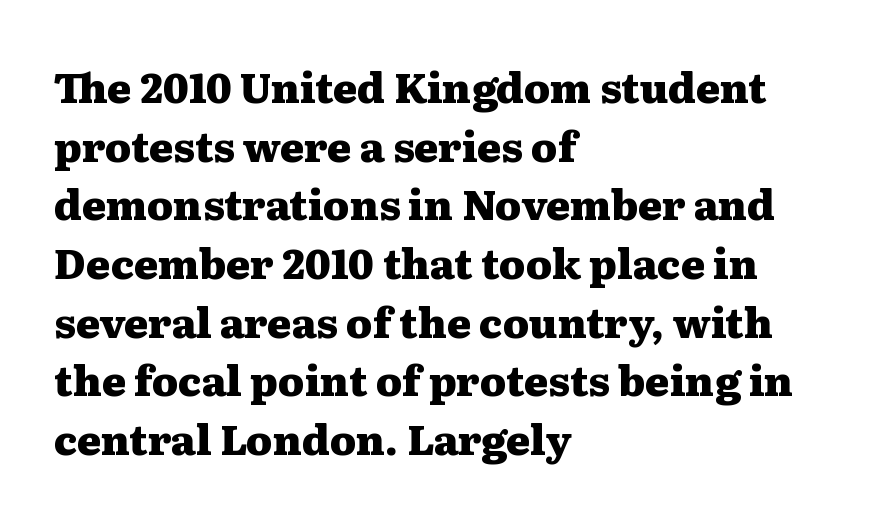
{"serif": "yes", "italic": "no", "bold": "yes", "weight": "heavy", "width": "wide", "stroke_contrast": "medium", "x_height": "medium", "monospaced": "no", "underline": "no", "align": "left", "line_spacing": "normal", "line_spacing_ratio": 1.43, "letter_spacing": "normal", "letter_spacing_em": 0.0, "glyph_px": 41}
